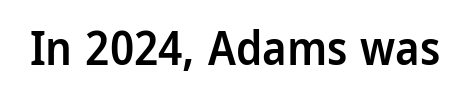
Q: Is the text bold? A: Semi-bold.
Q: Is the text italic (slanted)? A: No, it is upright.
Q: Is the typeface a serif or a sans-serif typeface? A: Sans-serif.
Q: Is the text underlined? A: No.
Q: Is the spacing between letters normal or unusually wide? A: Normal.
Q: Width (condensed, normal, or wide)? A: Normal.
Q: Stroke contrast? A: Low.
Q: x-height? A: Medium.
Q: Monospaced? A: No.
